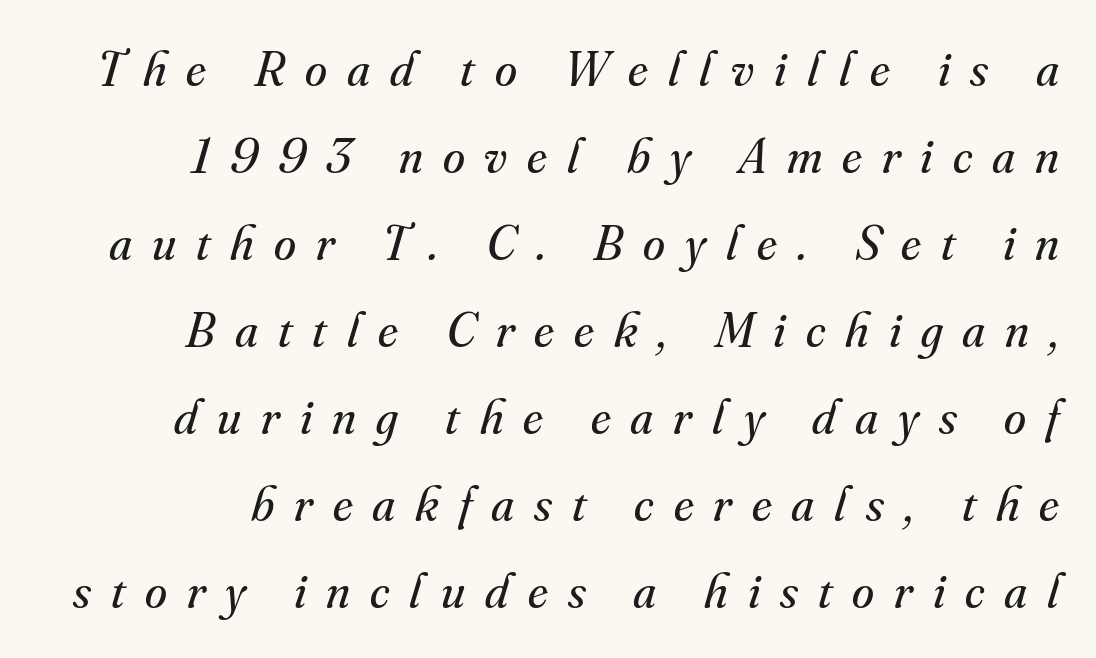
The image shows 50 px regular-weight serif type, italic (leaning right); set right-aligned, line spacing 1.74x, unusually wide letter spacing (+0.4 em), not underlined; medium stroke contrast and a small x-height.
